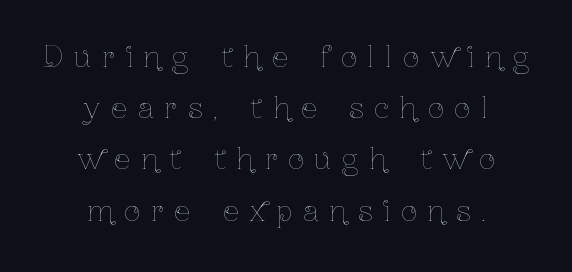
{"italic": "no", "bold": "no", "weight": "thin", "width": "condensed", "stroke_contrast": "low", "x_height": "medium", "monospaced": "no", "underline": "no", "align": "center", "line_spacing_ratio": 1.83, "letter_spacing": "wide", "letter_spacing_em": 0.39, "glyph_px": 28}
